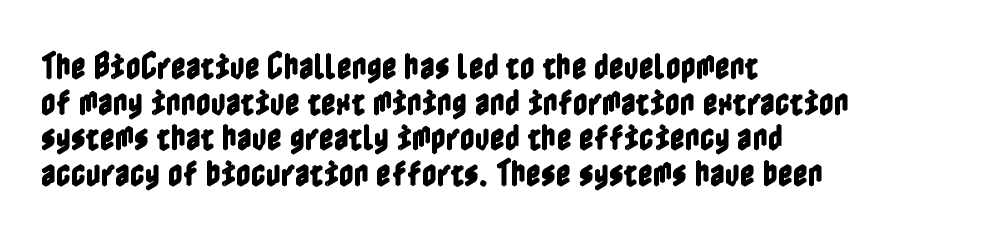
{"italic": "no", "width": "condensed", "x_height": "medium", "underline": "no", "align": "left", "line_spacing_ratio": 1.23, "letter_spacing": "normal", "letter_spacing_em": 0.0, "glyph_px": 29}
